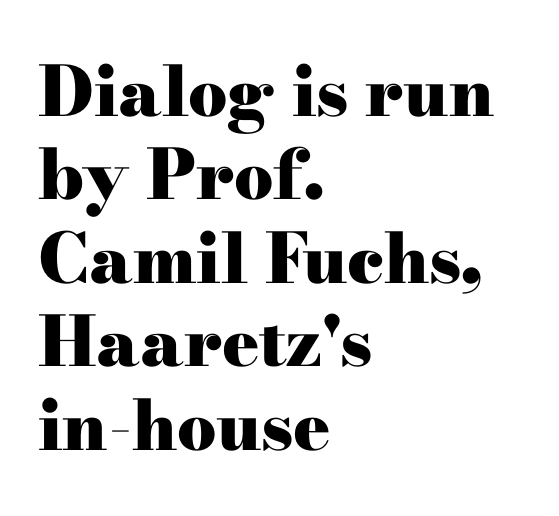
The image shows 69 px heavy, wide serif type, upright; set left-aligned, line spacing 1.21x, normal letter spacing, not underlined; high stroke contrast and a small x-height.
